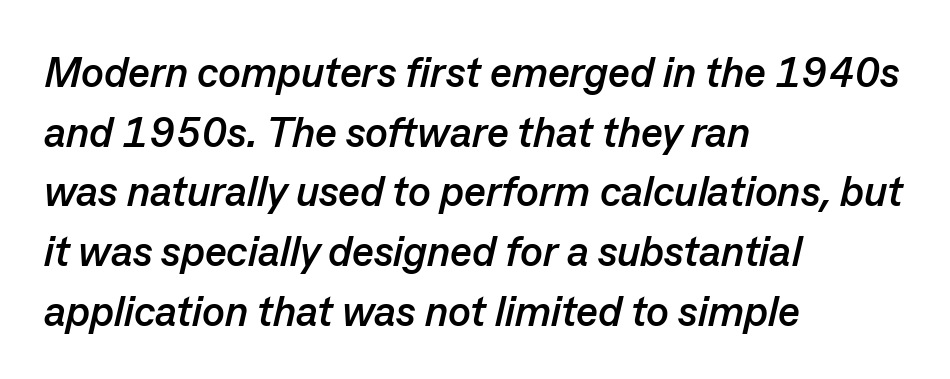
{"italic": "yes", "lean": "right", "slant_degrees": 13, "bold": "yes", "weight": "semibold", "width": "normal", "stroke_contrast": "low", "x_height": "medium", "monospaced": "no", "underline": "no", "align": "left", "line_spacing": "normal", "line_spacing_ratio": 1.42, "letter_spacing": "normal", "letter_spacing_em": 0.0, "glyph_px": 42}
